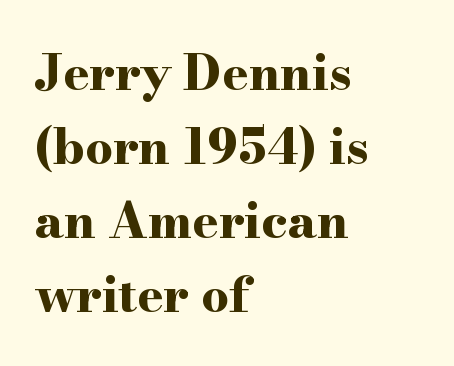
The image shows 49 px bold, wide serif type, upright; set left-aligned, normal line spacing (1.51x), normal letter spacing, not underlined; high stroke contrast and a small x-height.
